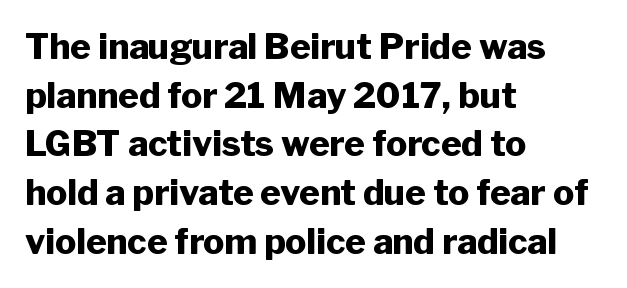
The image shows 35 px heavy sans-serif type, upright; set left-aligned, normal line spacing (1.39x), normal letter spacing, not underlined; low stroke contrast and a medium x-height.
